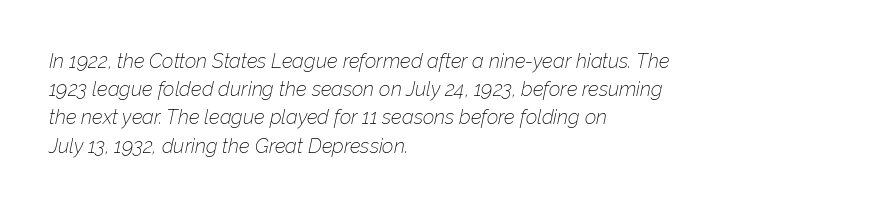
{"italic": "yes", "lean": "right", "slant_degrees": 12, "bold": "no", "underline": "no", "align": "left", "line_spacing": "normal", "line_spacing_ratio": 1.41, "letter_spacing": "normal", "letter_spacing_em": 0.0, "glyph_px": 20}
